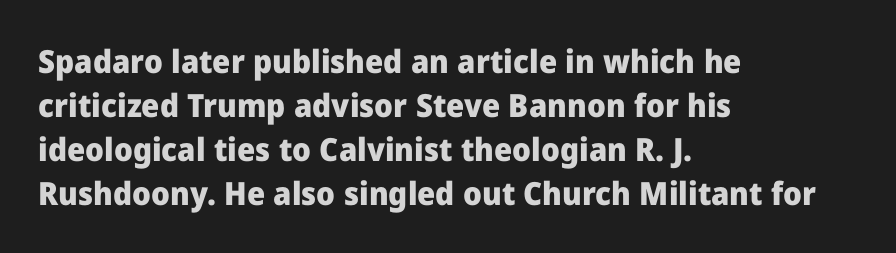
The image shows 32 px heavy sans-serif type, upright; set left-aligned, normal line spacing (1.37x), normal letter spacing, not underlined; low stroke contrast and a medium x-height.
